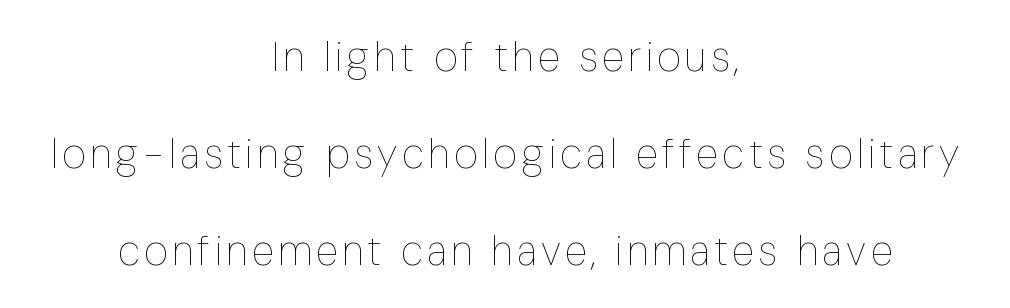
{"italic": "no", "bold": "no", "weight": "thin", "width": "condensed", "stroke_contrast": "low", "x_height": "medium", "monospaced": "no", "underline": "no", "align": "center", "line_spacing": "loose", "line_spacing_ratio": 2.36, "glyph_px": 41}
